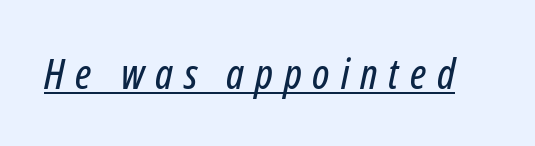
The image shows 42 px condensed type, italic (leaning right); set unusually wide letter spacing (+0.26 em), underlined; low stroke contrast and a medium x-height.
